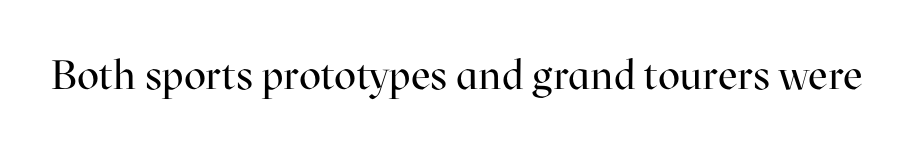
{"serif": "yes", "italic": "no", "bold": "no", "weight": "regular", "width": "normal", "stroke_contrast": "high", "x_height": "medium", "monospaced": "no", "underline": "no", "letter_spacing": "normal", "letter_spacing_em": 0.0, "glyph_px": 41}
